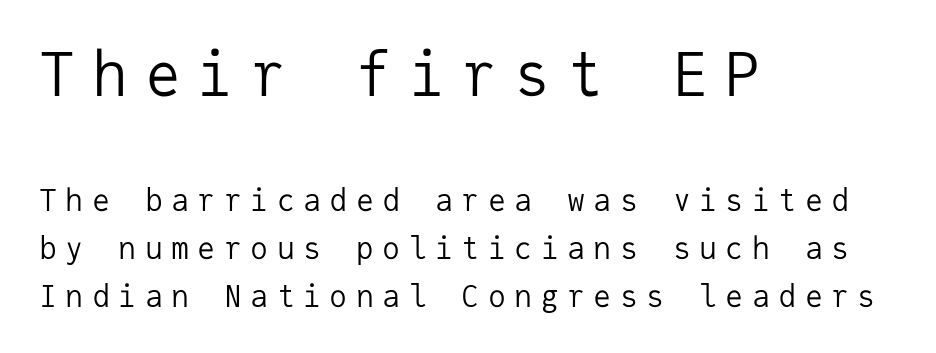
The image shows 60 px regular-weight sans-serif type, upright, monospaced; set left-aligned, normal line spacing (1.59x), unusually wide letter spacing (+0.28 em), not underlined; the first (top) block is 2.0x larger; low stroke contrast and a medium x-height.
